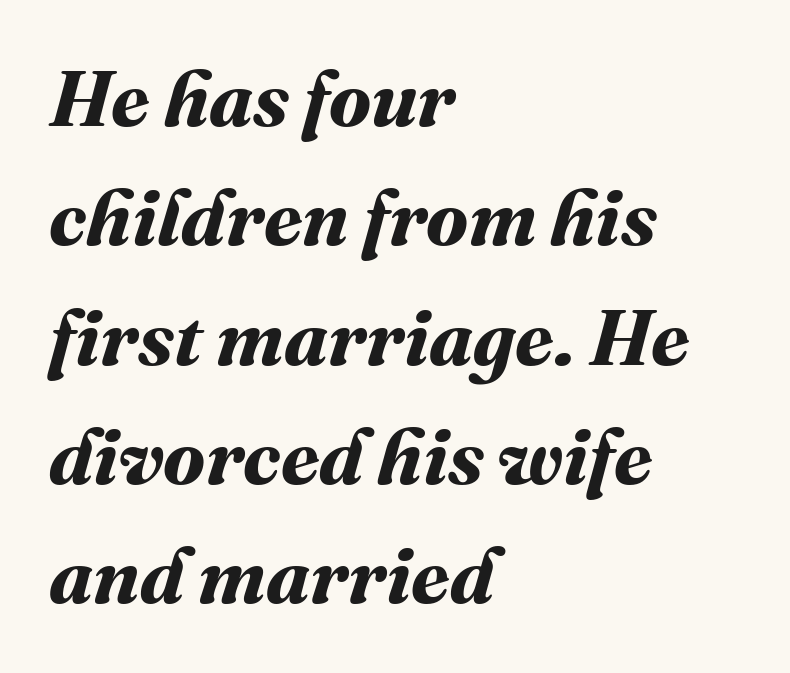
Q: Is the text bold? A: Yes.
Q: Is the text underlined? A: No.
Q: How is the paragraph aligned? A: Left-aligned.
Q: Is the spacing between letters normal or unusually wide? A: Normal.
Q: Is the spacing between lines tight, normal or loose? A: Normal.
Q: Width (condensed, normal, or wide)? A: Normal.
Q: Stroke contrast? A: Medium.
Q: x-height? A: Medium.
Q: Monospaced? A: No.
